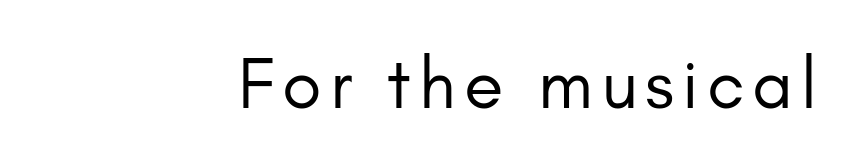
The image shows 72 px regular-weight sans-serif type, upright; set right-aligned, not underlined; low stroke contrast and a small x-height.
